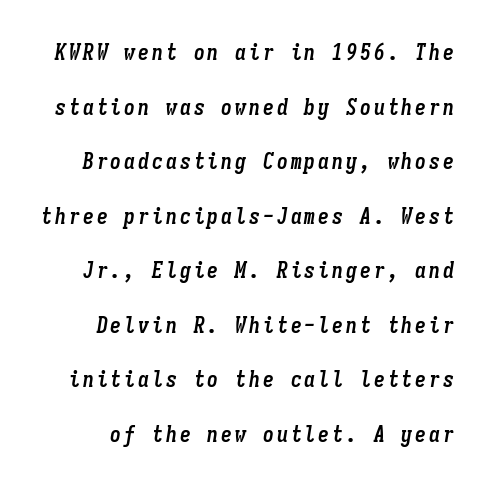
Compared with ordinary roman type, these characters are visibly tilted. The space directly below the letters is spotless. Students, observe: this is what heavily led, spacious text looks like. On the weight axis this lands at bold, roughly 700.
